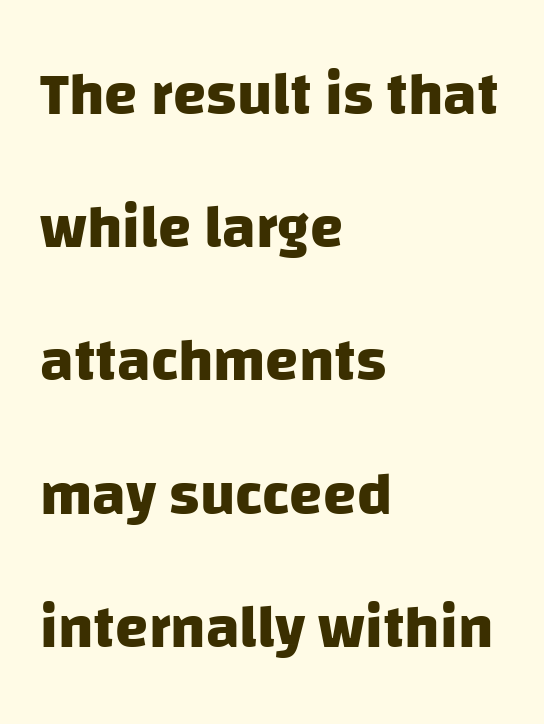
This sample uses a sans-serif face. The string is rendered with underlining switched off. Weight check: bold — yes, fully. Compared with typical paragraphs, the rows here are farther apart. Where is the straight margin? On the left. You could not count columns in this text — the font is proportionally spaced.
